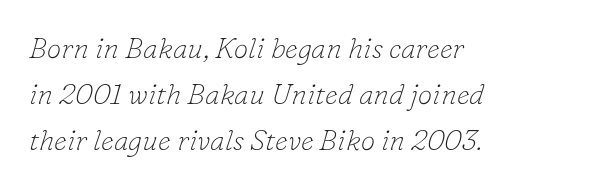
Q: Is the text bold? A: No.
Q: Is the text italic (slanted)? A: Yes, it leans right by about 16 degrees.
Q: Is the typeface a serif or a sans-serif typeface? A: Serif.
Q: Is the text underlined? A: No.
Q: How is the paragraph aligned? A: Left-aligned.
Q: Is the spacing between letters normal or unusually wide? A: Normal.
Q: Is the spacing between lines tight, normal or loose? A: Normal.
Q: Width (condensed, normal, or wide)? A: Normal.
Q: Stroke contrast? A: Low.
Q: x-height? A: Small.
Q: Monospaced? A: No.
